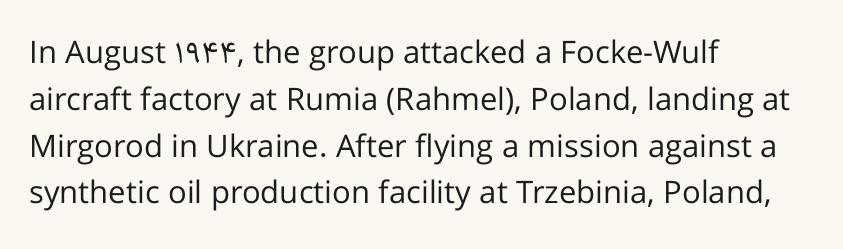
Q: Is the text bold? A: No.
Q: Is the text italic (slanted)? A: No, it is upright.
Q: Is the typeface a serif or a sans-serif typeface? A: Sans-serif.
Q: Is the text underlined? A: No.
Q: How is the paragraph aligned? A: Left-aligned.
Q: Is the spacing between letters normal or unusually wide? A: Normal.
Q: Is the spacing between lines tight, normal or loose? A: Normal.
Q: Width (condensed, normal, or wide)? A: Normal.
Q: Stroke contrast? A: Low.
Q: x-height? A: Medium.
Q: Monospaced? A: No.
